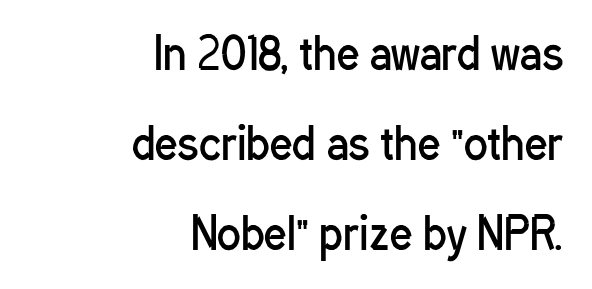
{"serif": "no", "italic": "no", "bold": "no", "weight": "regular", "width": "condensed", "stroke_contrast": "low", "x_height": "medium", "monospaced": "no", "underline": "no", "align": "right", "line_spacing": "loose", "line_spacing_ratio": 2.05, "letter_spacing": "normal", "letter_spacing_em": 0.0, "glyph_px": 44}
